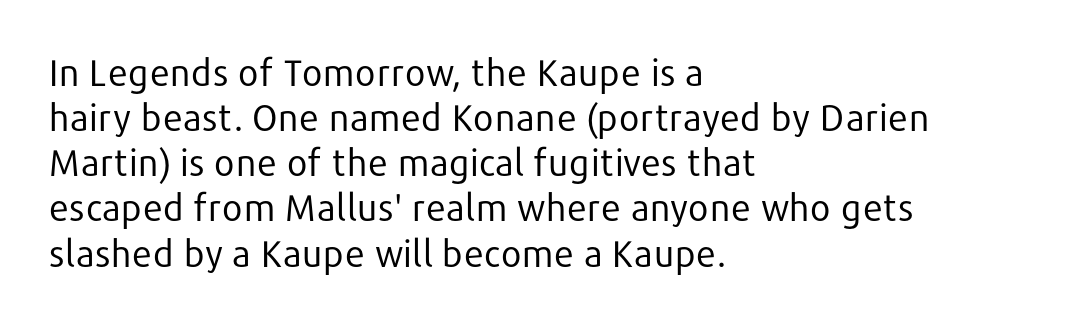
The passage shown is typed in a proportional face where columns would drift. Stems and bowls with no extra thickness — not bold. The letters stand upright; this is a roman face. Nope, no serifs anywhere on these letters. The setting favours the left margin, as ordinary paragraphs usually do. Just letters on the line, the space beneath them empty.
